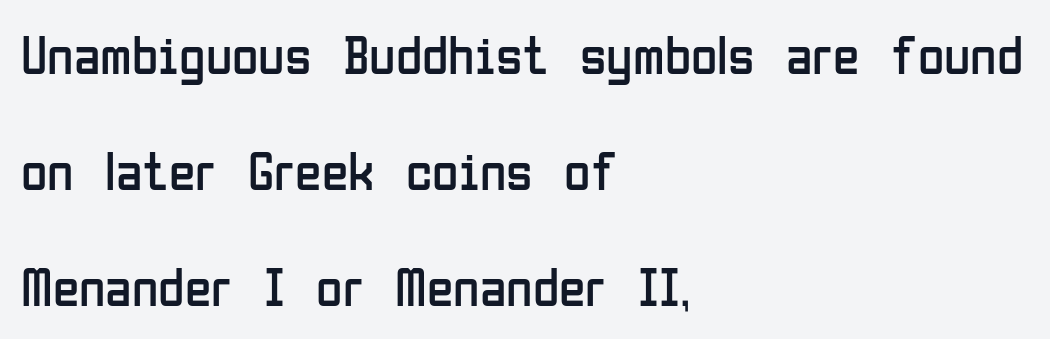
Q: Is the text bold? A: No.
Q: Is the text italic (slanted)? A: No, it is upright.
Q: Is the typeface a serif or a sans-serif typeface? A: Sans-serif.
Q: Is the text underlined? A: No.
Q: How is the paragraph aligned? A: Left-aligned.
Q: Is the spacing between letters normal or unusually wide? A: Normal.
Q: Is the spacing between lines tight, normal or loose? A: Loose.
Q: Width (condensed, normal, or wide)? A: Condensed.
Q: Stroke contrast? A: Low.
Q: x-height? A: Medium.
Q: Monospaced? A: No.
